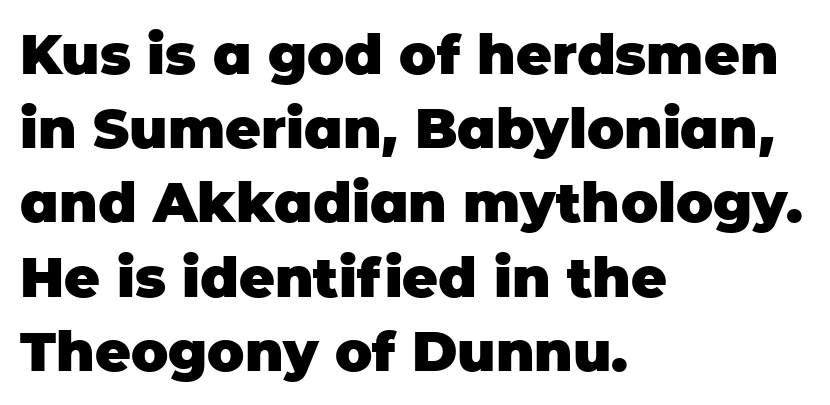
Q: Is the text bold? A: Yes.
Q: Is the text italic (slanted)? A: No, it is upright.
Q: Is the typeface a serif or a sans-serif typeface? A: Sans-serif.
Q: Is the text underlined? A: No.
Q: How is the paragraph aligned? A: Left-aligned.
Q: Is the spacing between letters normal or unusually wide? A: Normal.
Q: Is the spacing between lines tight, normal or loose? A: Normal.
Q: Width (condensed, normal, or wide)? A: Normal.
Q: Stroke contrast? A: Low.
Q: x-height? A: Large.
Q: Monospaced? A: No.
